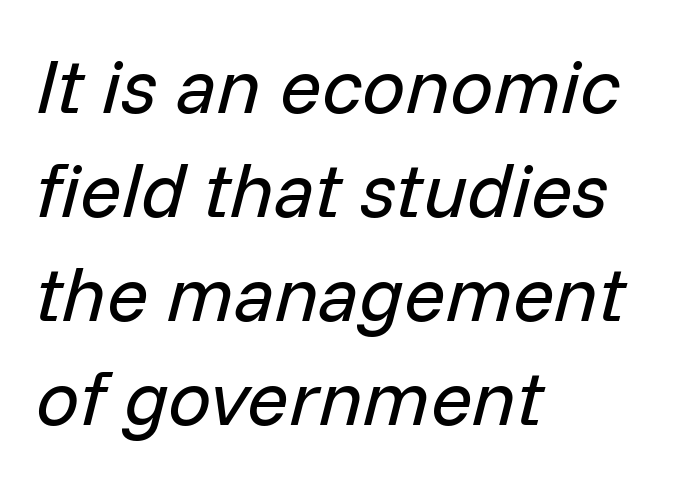
Q: Is the text bold? A: No.
Q: Is the text italic (slanted)? A: Yes, it leans right by about 14 degrees.
Q: Is the text underlined? A: No.
Q: How is the paragraph aligned? A: Left-aligned.
Q: Is the spacing between letters normal or unusually wide? A: Normal.
Q: Is the spacing between lines tight, normal or loose? A: Normal.
Q: Width (condensed, normal, or wide)? A: Normal.
Q: Stroke contrast? A: Low.
Q: x-height? A: Medium.
Q: Monospaced? A: No.
